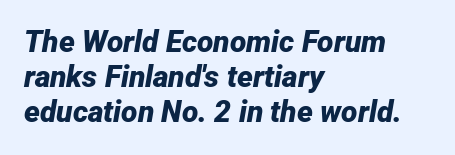
Q: Is the text bold? A: Yes.
Q: Is the text italic (slanted)? A: Yes, it leans right by about 12 degrees.
Q: Is the text underlined? A: No.
Q: How is the paragraph aligned? A: Left-aligned.
Q: Is the spacing between letters normal or unusually wide? A: Normal.
Q: Width (condensed, normal, or wide)? A: Normal.
Q: Stroke contrast? A: Low.
Q: x-height? A: Medium.
Q: Monospaced? A: No.
